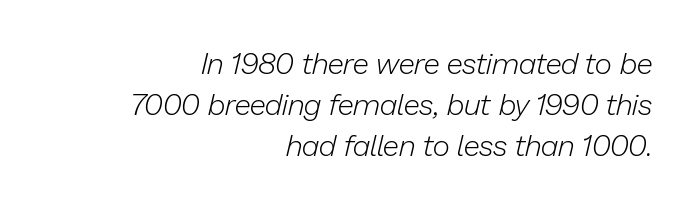
{"italic": "yes", "lean": "right", "slant_degrees": 13, "bold": "no", "weight": "light", "width": "normal", "stroke_contrast": "low", "x_height": "medium", "monospaced": "no", "underline": "no", "align": "right", "line_spacing": "normal", "line_spacing_ratio": 1.36, "letter_spacing": "normal", "letter_spacing_em": 0.0, "glyph_px": 30}
